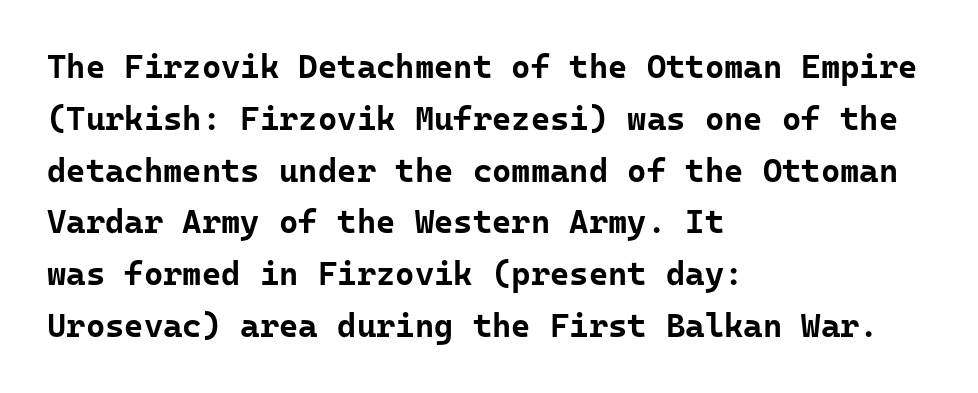
{"serif": "no", "italic": "no", "bold": "yes", "weight": "bold", "width": "normal", "stroke_contrast": "low", "x_height": "medium", "underline": "no", "align": "left", "line_spacing": "normal", "line_spacing_ratio": 1.57, "letter_spacing": "normal", "letter_spacing_em": 0.0, "glyph_px": 33}
